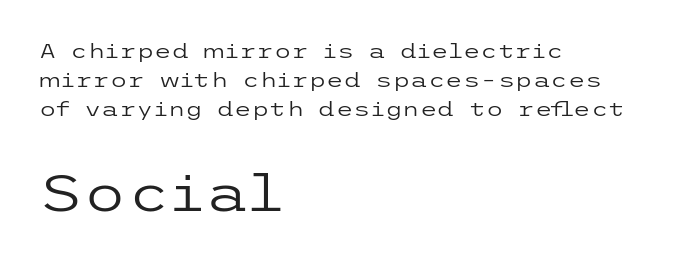
Scale increases going downward across the two blocks. The space beneath each line is pristine and unruled. Teacher's note: observe the even left margin — that is flush-left alignment. In terms of posture, this sample is upright. Does extra space separate the letters? No, they use regular spacing. Heft: none added — not bold.
